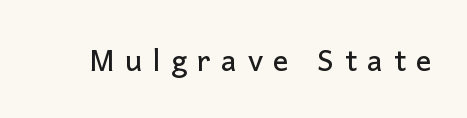
{"serif": "no", "italic": "no", "width": "normal", "stroke_contrast": "low", "x_height": "medium", "monospaced": "no", "underline": "no", "letter_spacing": "wide", "letter_spacing_em": 0.36, "glyph_px": 29}
